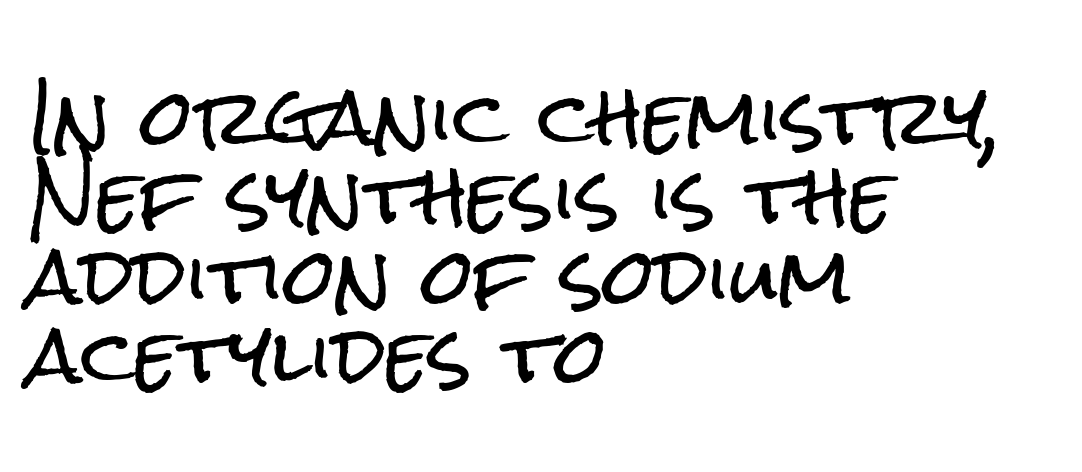
{"serif": "no", "italic": "no", "width": "condensed", "stroke_contrast": "low", "x_height": "medium", "monospaced": "no", "underline": "no", "align": "left", "line_spacing": "tight", "line_spacing_ratio": 1.06, "letter_spacing": "normal", "letter_spacing_em": 0.0, "glyph_px": 75}
